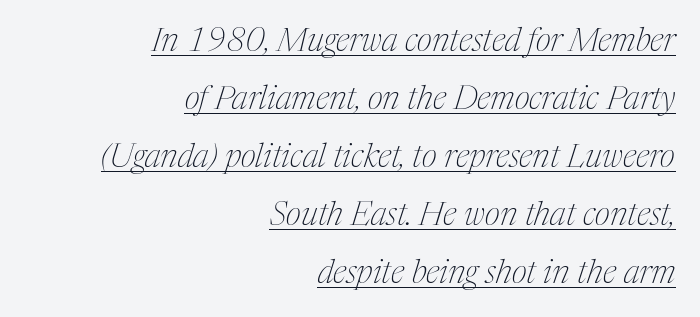
Q: Is the text bold? A: No.
Q: Is the text italic (slanted)? A: Yes, it leans right by about 17 degrees.
Q: Is the typeface a serif or a sans-serif typeface? A: Serif.
Q: Is the text underlined? A: Yes.
Q: How is the paragraph aligned? A: Right-aligned.
Q: Is the spacing between letters normal or unusually wide? A: Normal.
Q: Width (condensed, normal, or wide)? A: Condensed.
Q: Stroke contrast? A: Medium.
Q: x-height? A: Medium.
Q: Monospaced? A: No.
